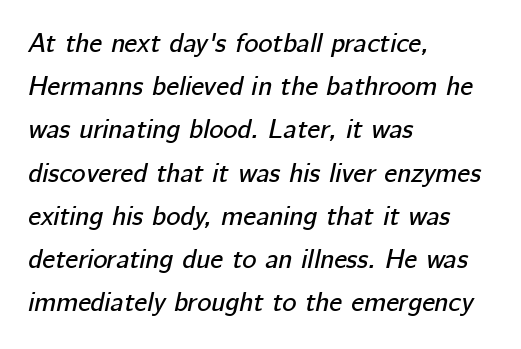
The image shows 27 px text type, italic (leaning right); set left-aligned, normal line spacing (1.6x), normal letter spacing, not underlined.
